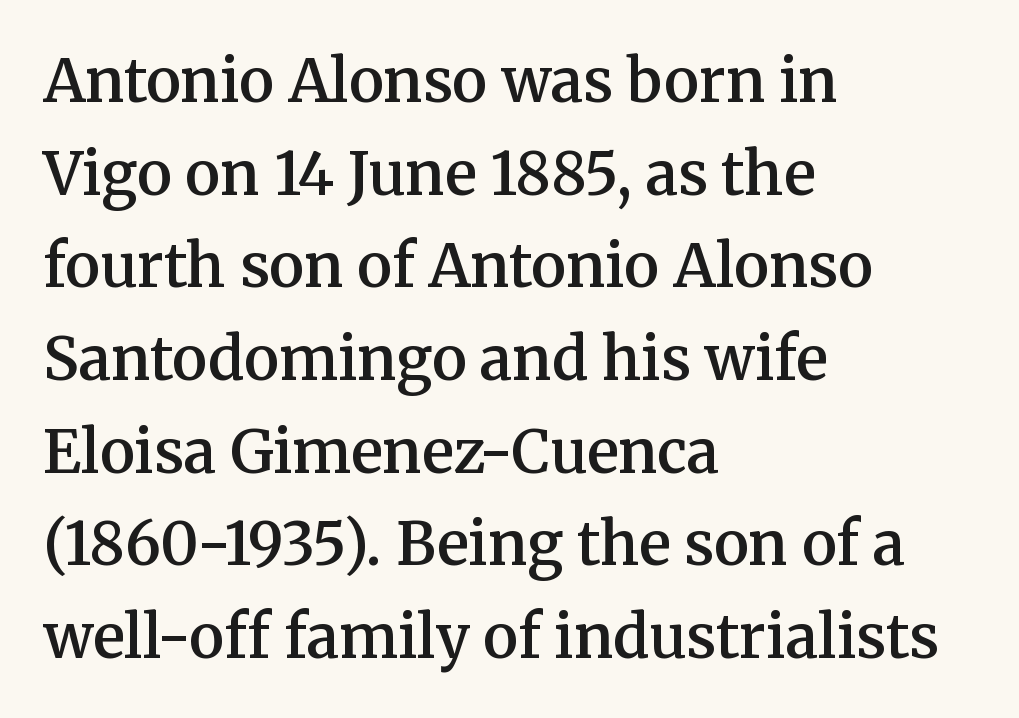
The image shows 59 px semibold serif type, upright; set left-aligned, normal line spacing (1.57x), normal letter spacing, not underlined; medium stroke contrast and a medium x-height.
